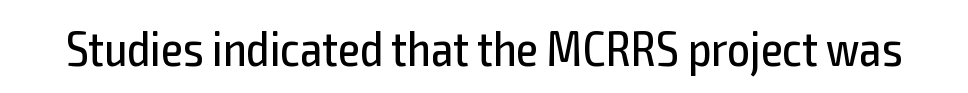
The image shows 50 px regular-weight, condensed sans-serif type, upright; set normal letter spacing, not underlined; a medium x-height.
